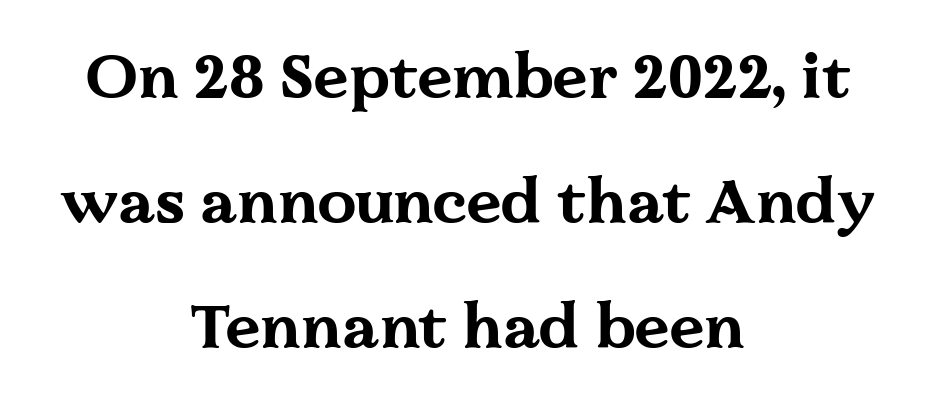
The image shows 62 px bold, wide serif type, upright; set centered, loose line spacing (2.02x), normal letter spacing, not underlined; medium stroke contrast and a medium x-height.
